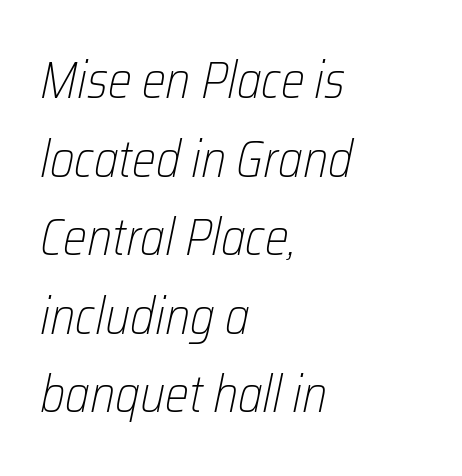
The image shows 51 px light, condensed type, italic (leaning right); set left-aligned, normal line spacing (1.54x), normal letter spacing, not underlined; low stroke contrast and a medium x-height.
